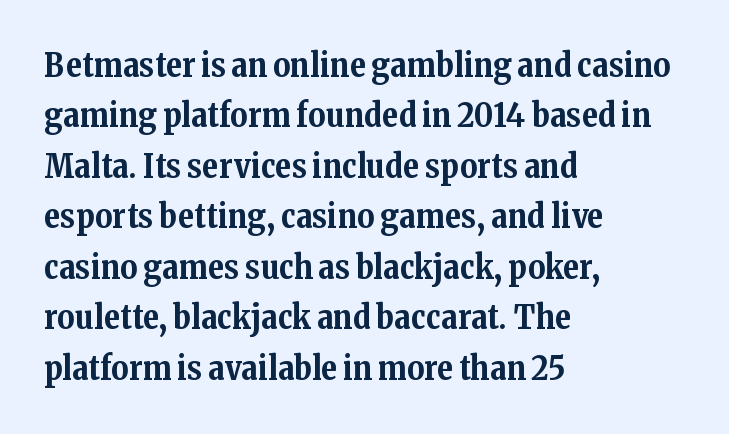
{"serif": "yes", "italic": "no", "bold": "yes", "weight": "bold", "width": "normal", "stroke_contrast": "medium", "x_height": "medium", "monospaced": "no", "underline": "no", "align": "left", "line_spacing": "normal", "line_spacing_ratio": 1.53, "letter_spacing": "normal", "letter_spacing_em": 0.0, "glyph_px": 33}
